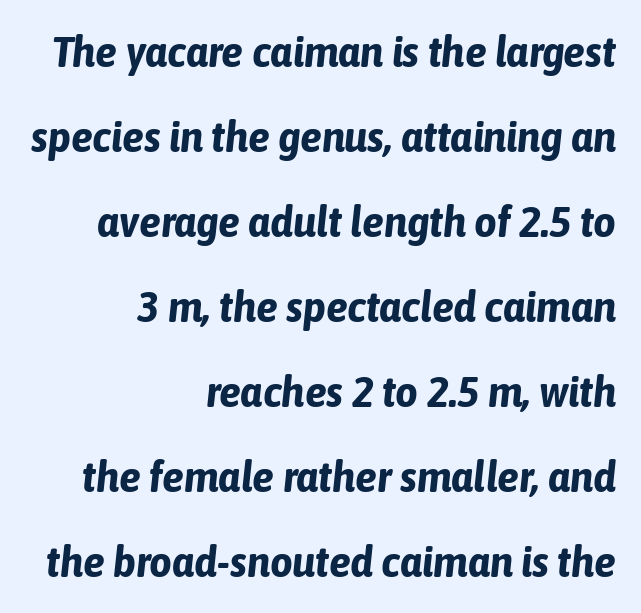
Spacing verdict: proportional, widths tailored to each character. Set as a true bold cut, around the 700 mark. Descender tails drop into unmarked territory. Interline gaps are noticeably wide in this sample. Short note: letters normally spaced. Slanted lettering throughout.
